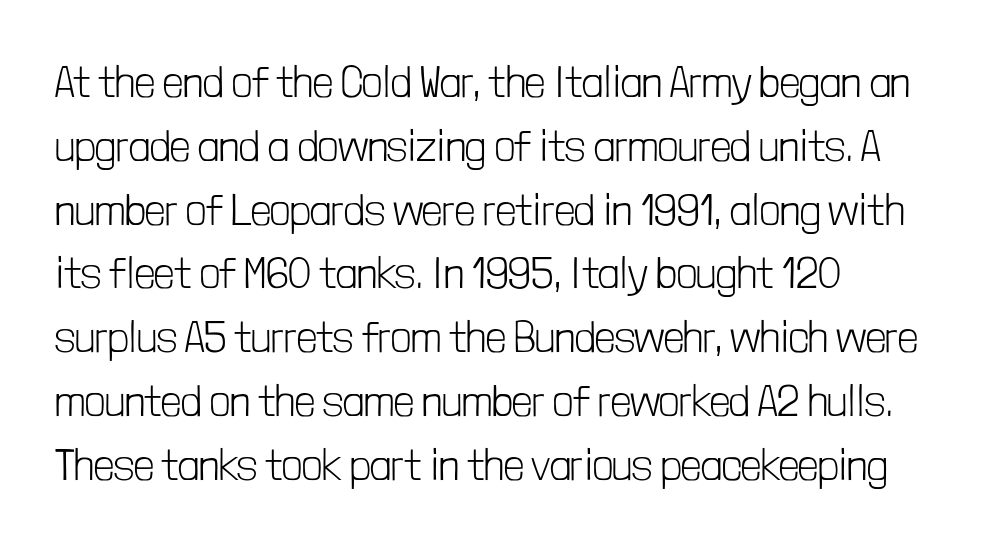
{"serif": "no", "italic": "no", "bold": "no", "weight": "light", "width": "condensed", "stroke_contrast": "low", "x_height": "medium", "monospaced": "no", "underline": "no", "align": "left", "line_spacing": "normal", "line_spacing_ratio": 1.45, "letter_spacing": "normal", "letter_spacing_em": 0.0, "glyph_px": 44}
